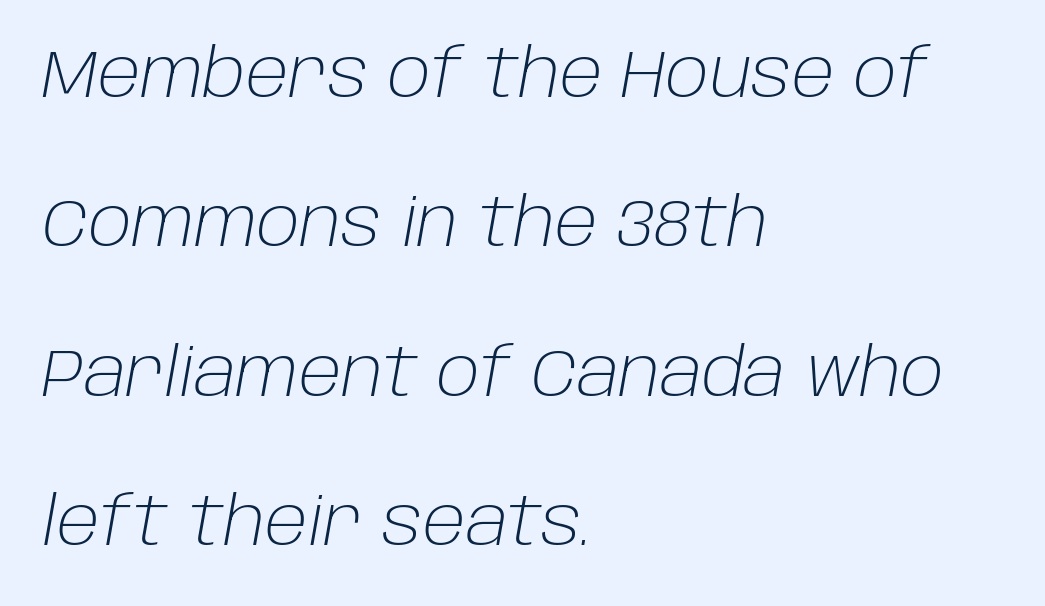
{"italic": "yes", "lean": "right", "slant_degrees": 10, "bold": "no", "weight": "light", "width": "normal", "stroke_contrast": "low", "x_height": "large", "monospaced": "no", "underline": "no", "align": "left", "line_spacing": "loose", "line_spacing_ratio": 2.23, "letter_spacing": "normal", "letter_spacing_em": 0.0, "glyph_px": 67}
